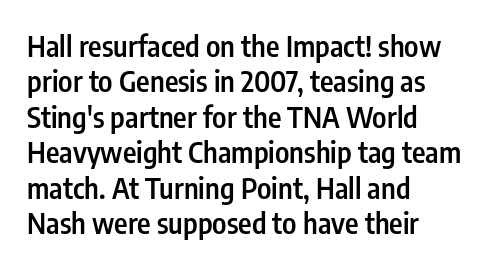
{"serif": "no", "italic": "no", "bold": "semi", "weight": "semibold", "width": "condensed", "stroke_contrast": "low", "x_height": "medium", "monospaced": "no", "underline": "no", "align": "left", "line_spacing_ratio": 1.22, "letter_spacing": "normal", "letter_spacing_em": 0.0, "glyph_px": 29}
